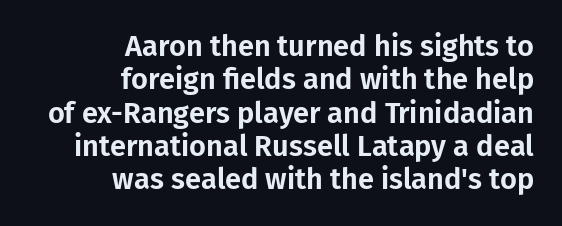
This block would grow much taller if given ordinary leading; it's compressed now. Tracking value appears to be zero — textbook default spacing. Regarding serifs, this sample does without them. Descender tails drop into unmarked territory. Line endings align vertically; line beginnings do not. Character widths vary here, with narrow letters taking less room than wide ones.
